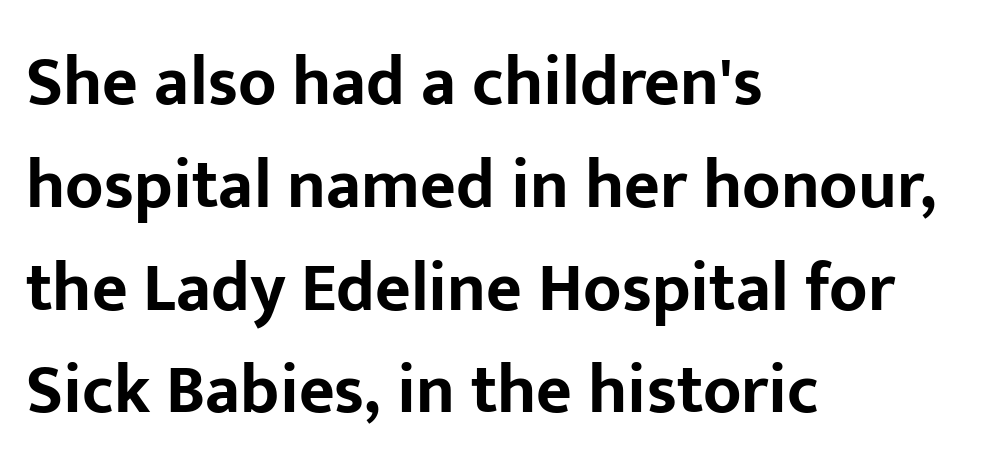
Is the block centered? No — it sits flush against the left margin. Words float on clear page, feet unadorned. The passage shown is emphatically bold. Notice how the stems are strictly vertical — no italics here. A typesetter would call this proportional, since set widths differ per character. Vertical spacing — default.
